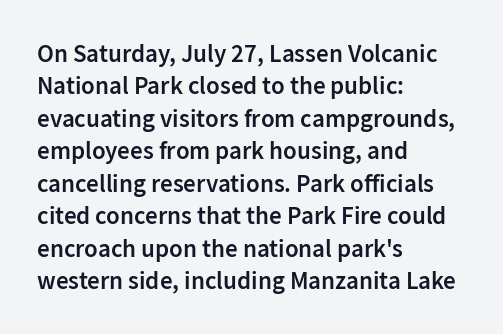
Q: Is the text bold? A: Semi-bold.
Q: Is the text italic (slanted)? A: No, it is upright.
Q: Is the text underlined? A: No.
Q: How is the paragraph aligned? A: Left-aligned.
Q: Is the spacing between letters normal or unusually wide? A: Normal.
Q: Is the spacing between lines tight, normal or loose? A: Normal.
